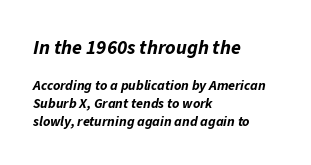
The image shows 20 px bold type, italic (leaning right); set left-aligned, normal line spacing (1.29x), normal letter spacing, not underlined; the first (top) block is 1.43x larger.
